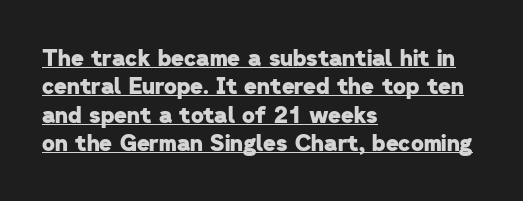
Tracking here is standard; glyphs follow each other at the usual distance. The specimen includes a rule beneath the text block's lines. A classic flush-left, rag-right setting is used for this passage. In terms of leading, this rendering sits right in the middle. On the weight axis this lands at bold, roughly 700.
